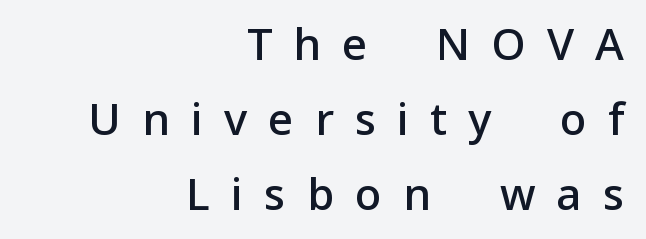
Q: Is the text bold? A: Semi-bold.
Q: Is the text italic (slanted)? A: No, it is upright.
Q: Is the typeface a serif or a sans-serif typeface? A: Sans-serif.
Q: Is the text underlined? A: No.
Q: How is the paragraph aligned? A: Right-aligned.
Q: Is the spacing between letters normal or unusually wide? A: Unusually wide.
Q: Width (condensed, normal, or wide)? A: Normal.
Q: Stroke contrast? A: Low.
Q: x-height? A: Medium.
Q: Monospaced? A: No.
